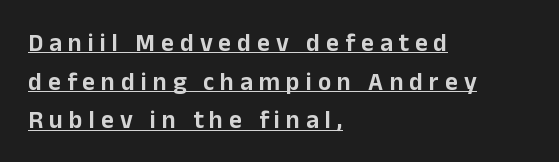
Is the letter spacing exaggerated? Yes — the characters are pushed far apart. The passage is arranged the way most books set body copy — flush left. If you measured baseline to baseline, you'd find a middling distance. This is the regular roman posture of the typeface. The face used here appears with an underline applied.
